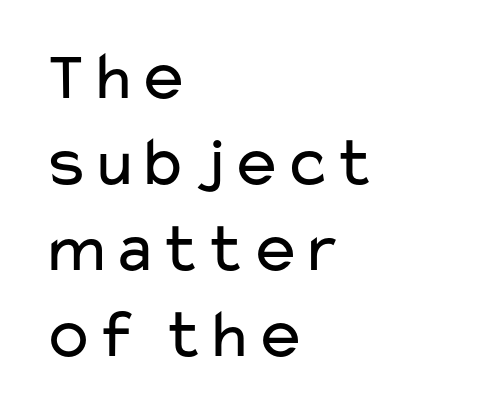
Stroke terminals: plain, sans-serif. Unlike italic type, these characters show no tilt at all. Descender tails drop into unmarked territory. This reads as an unemphasized weight, regular at the heaviest.
